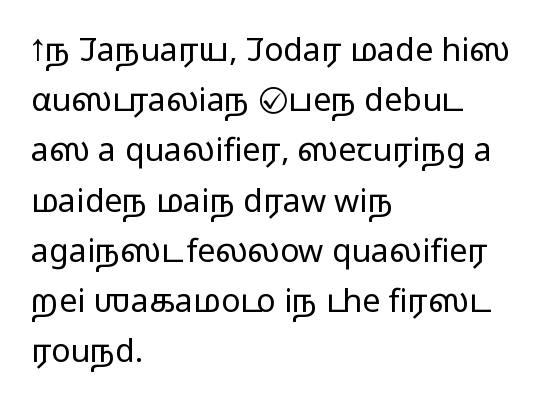
{"serif": "no", "italic": "no", "bold": "no", "weight": "light", "width": "wide", "stroke_contrast": "low", "x_height": "medium", "monospaced": "no", "underline": "no", "align": "left", "line_spacing": "normal", "line_spacing_ratio": 1.57, "letter_spacing": "normal", "letter_spacing_em": 0.0, "glyph_px": 32}
